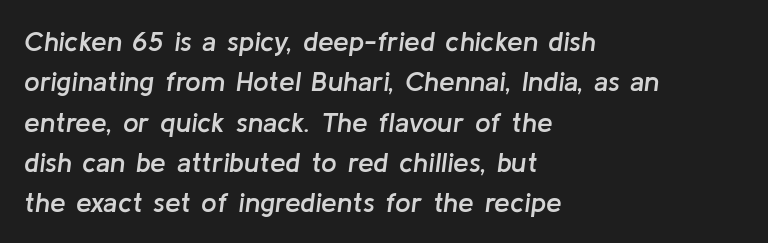
The image shows 28 px semibold type, italic (leaning right); set left-aligned, normal line spacing (1.44x), normal letter spacing, not underlined; low stroke contrast and a medium x-height.
